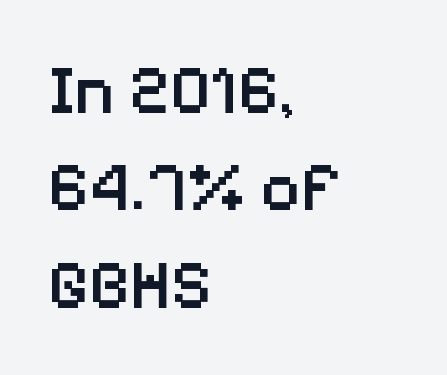
How would I describe the line gaps? Plain and ordinary. Reading down the block, your eye returns to a fixed left position each line. Examine the stroke ends and you'll find no serifs. Ordinary non-slanted type is in use. This sample has the flowing, uneven cadence of proportional lettering. Is the letter spacing exaggerated? No — it looks like the ordinary default.
